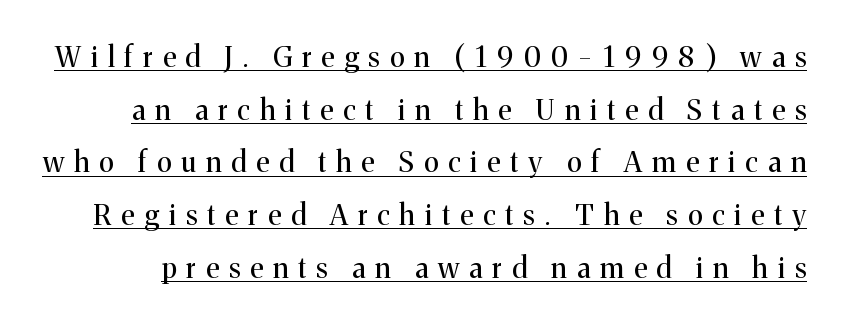
The image shows 28 px regular-weight serif type, upright; set line spacing 1.88x, unusually wide letter spacing (+0.36 em), underlined; medium stroke contrast and a medium x-height.
